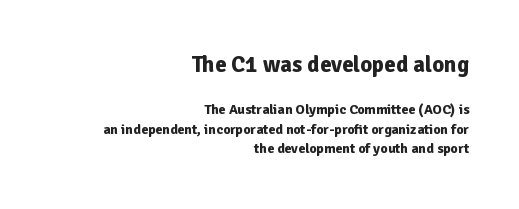
Interline gaps are of average width in this sample. In this sample the first text group is rendered at the bigger scale. Anything drawn beneath the words? Only blank space. The strokes are fattened all the way to bold. Short and long lines alike share a common ending point at right.
